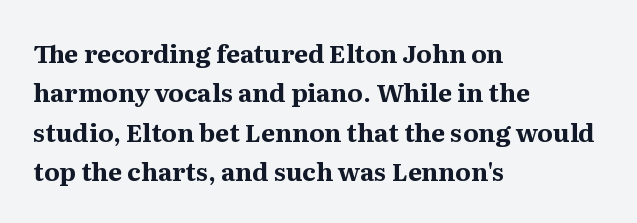
Q: Is the text bold? A: Yes.
Q: Is the text italic (slanted)? A: No, it is upright.
Q: Is the text underlined? A: No.
Q: How is the paragraph aligned? A: Left-aligned.
Q: Is the spacing between letters normal or unusually wide? A: Normal.
Q: Is the spacing between lines tight, normal or loose? A: Normal.
